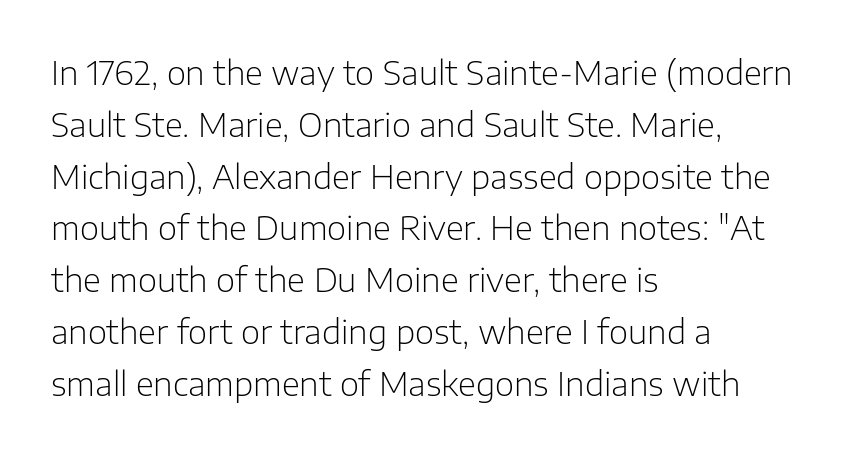
{"serif": "no", "italic": "no", "bold": "no", "weight": "light", "width": "normal", "stroke_contrast": "low", "x_height": "medium", "monospaced": "no", "underline": "no", "align": "left", "line_spacing": "normal", "line_spacing_ratio": 1.57, "letter_spacing": "normal", "letter_spacing_em": 0.0, "glyph_px": 33}
